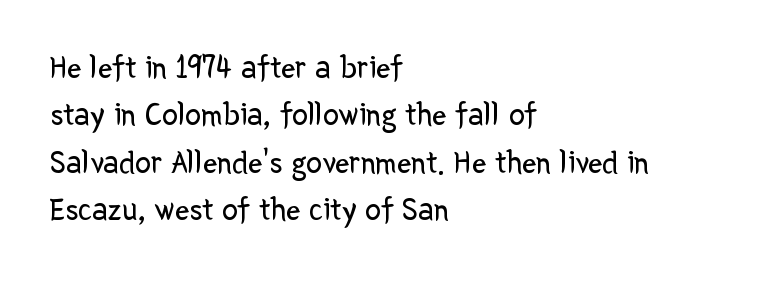
{"serif": "no", "italic": "no", "bold": "no", "weight": "regular", "width": "normal", "stroke_contrast": "low", "x_height": "medium", "monospaced": "no", "underline": "no", "align": "left", "line_spacing": "normal", "line_spacing_ratio": 1.48, "letter_spacing": "normal", "letter_spacing_em": 0.0, "glyph_px": 32}
